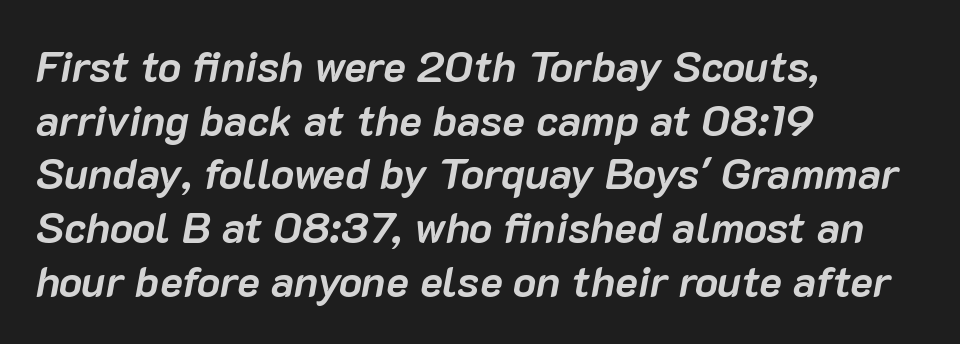
The image shows 43 px semibold type, italic (leaning right); set left-aligned, normal line spacing (1.25x), normal letter spacing, not underlined; low stroke contrast and a medium x-height.
